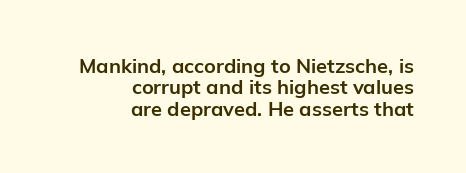
The lettering holds an erect, upright posture throughout. Notice how thick the strokes are: this is what a full bold looks like. Baseline-to-baseline distance is barely more than the letter height. Look at the tracking — it's just the regular setting, nothing added. These lines are set flush right with a ragged left edge.
